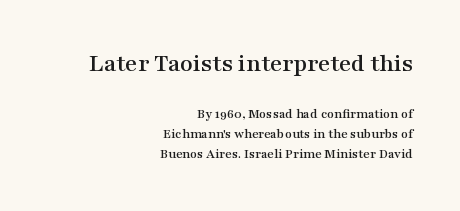
A normal amount of white space separates one row of letters from the next. Clear beneath every line of the passage. Typeset ragged left — the right edge is the straight one. The designer gave the opening block more size than the closing block. Ascenders rise straight up at ninety degrees.
